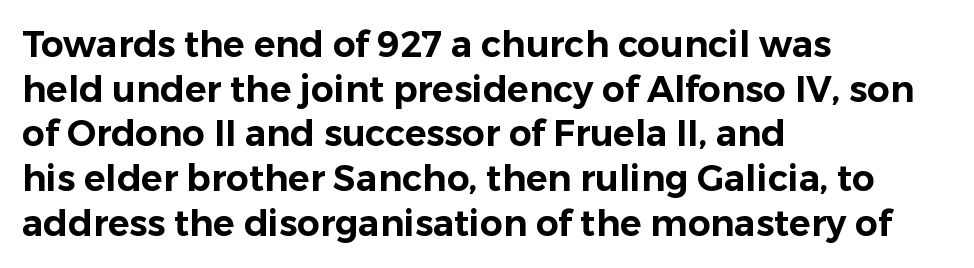
Q: Is the text italic (slanted)? A: No, it is upright.
Q: Is the typeface a serif or a sans-serif typeface? A: Sans-serif.
Q: Is the text underlined? A: No.
Q: How is the paragraph aligned? A: Left-aligned.
Q: Is the spacing between letters normal or unusually wide? A: Normal.
Q: Width (condensed, normal, or wide)? A: Normal.
Q: Stroke contrast? A: Low.
Q: x-height? A: Medium.
Q: Monospaced? A: No.
